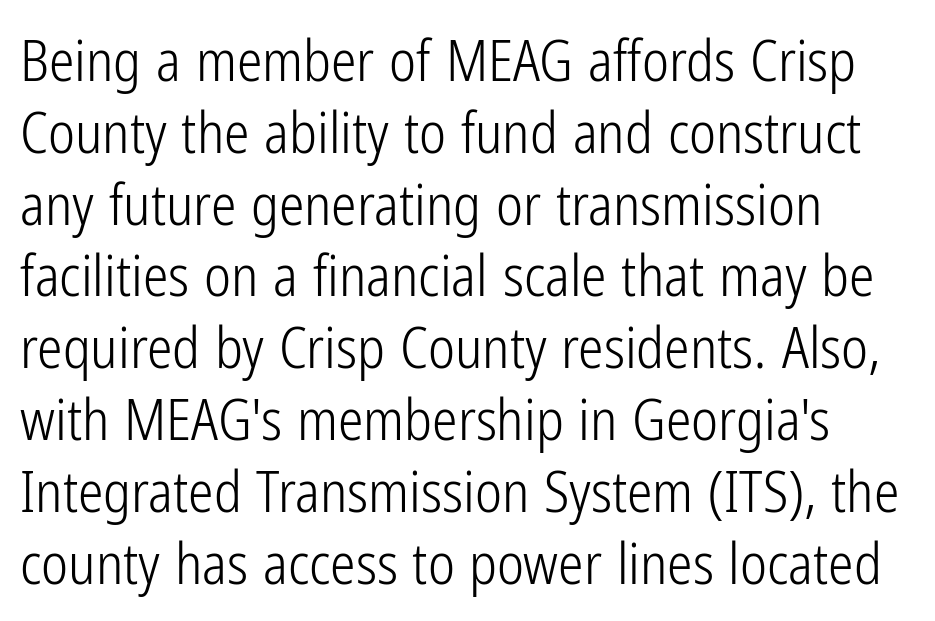
The characters display no serif detailing; their extremities are plain. If you measured baseline to baseline, you'd find a middling distance. The weight tops out at a normal text grade. Varying glyph widths throughout — classic text-font behaviour. Just letters on the line, the space beneath them empty.
